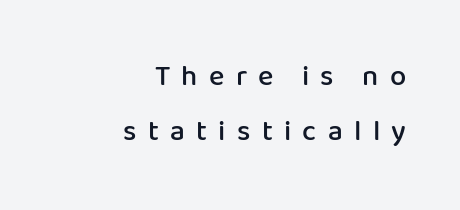
{"serif": "no", "italic": "no", "bold": "semi", "weight": "semibold", "width": "normal", "stroke_contrast": "low", "x_height": "medium", "monospaced": "no", "underline": "no", "align": "right", "line_spacing_ratio": 1.88, "letter_spacing": "wide", "letter_spacing_em": 0.39, "glyph_px": 29}
